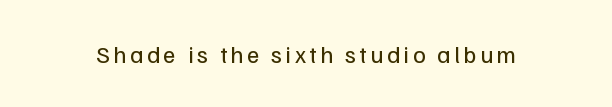
The image shows 24 px text type, upright; set not underlined.
